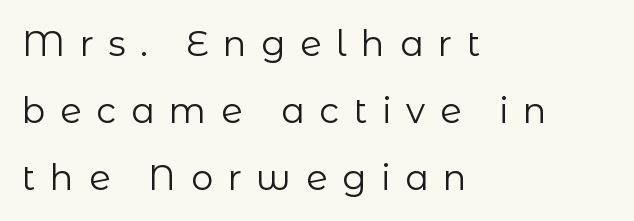
You could not count columns in this text — the font is proportionally spaced. Regarding serifs, this sample does without them. Letters rest on an invisible, unmarked baseline. The type is letterspaced generously, with wide tracking. Reading down the column, the eye jumps a long way to each next line.
